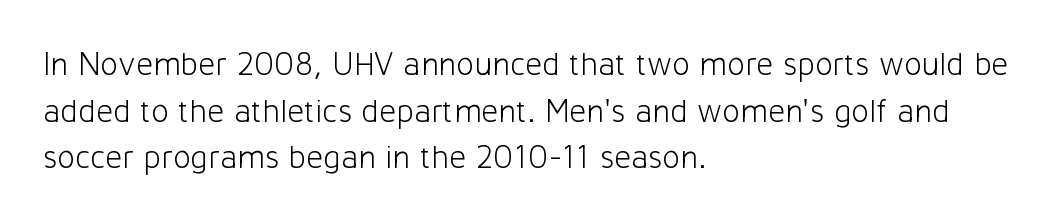
{"serif": "no", "italic": "no", "bold": "no", "weight": "light", "width": "normal", "stroke_contrast": "low", "x_height": "medium", "monospaced": "no", "underline": "no", "align": "left", "line_spacing": "normal", "line_spacing_ratio": 1.41, "letter_spacing": "normal", "letter_spacing_em": 0.0, "glyph_px": 33}
